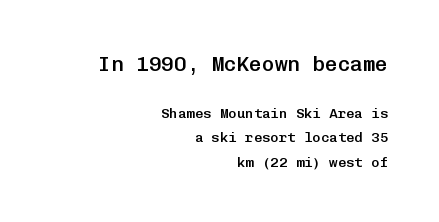
Alignment: flush right. Does the bottom block carry the larger type? No, the top block does. How are the letters spaced? Ordinarily, with no added tracking. The letters are semibold — heavier than regular but short of a full bold. Words float on clear page, feet unadorned. Posture: upright roman.
